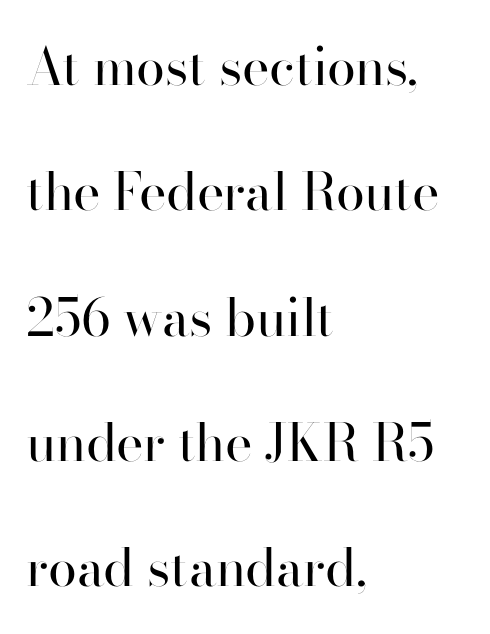
The image shows 52 px regular-weight sans-serif type, upright; set left-aligned, loose line spacing (2.41x), normal letter spacing, not underlined; high stroke contrast and a small x-height.
